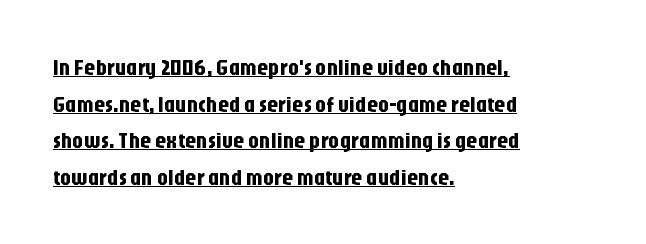
{"italic": "no", "underline": "yes", "align": "left", "line_spacing": "normal", "line_spacing_ratio": 1.66, "letter_spacing": "normal", "letter_spacing_em": 0.0, "glyph_px": 22}
